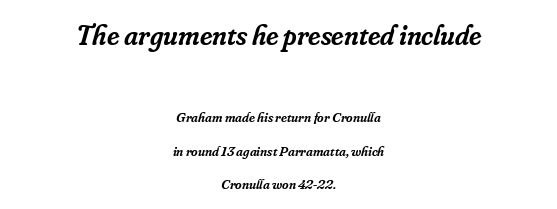
{"serif": "yes", "italic": "yes", "lean": "right", "slant_degrees": 16, "bold": "semi", "weight": "semibold", "width": "normal", "stroke_contrast": "low", "x_height": "small", "monospaced": "no", "underline": "no", "align": "center", "line_spacing": "loose", "line_spacing_ratio": 2.38, "letter_spacing": "normal", "letter_spacing_em": 0.0, "larger_block": "first", "size_ratio": 2.07, "glyph_px": 29}
